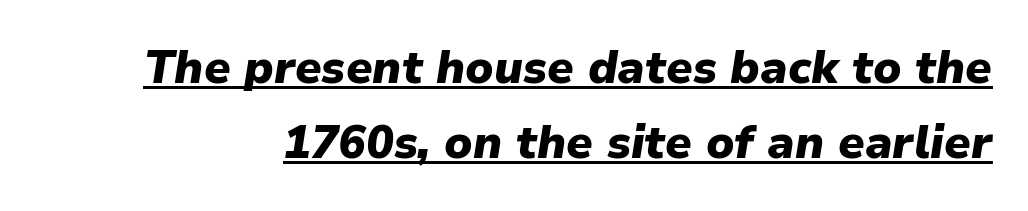
{"italic": "yes", "lean": "right", "slant_degrees": 9, "bold": "yes", "weight": "heavy", "width": "normal", "stroke_contrast": "low", "x_height": "medium", "monospaced": "no", "underline": "yes", "line_spacing": "normal", "line_spacing_ratio": 1.63, "letter_spacing": "normal", "letter_spacing_em": 0.0, "glyph_px": 46}
